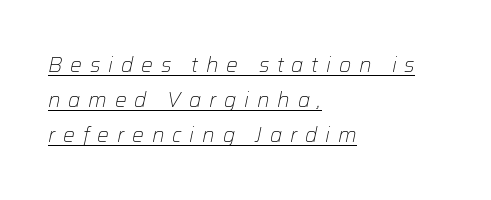
The image shows 21 px text type, italic (leaning right); set left-aligned, normal line spacing (1.66x), unusually wide letter spacing (+0.37 em), underlined.
